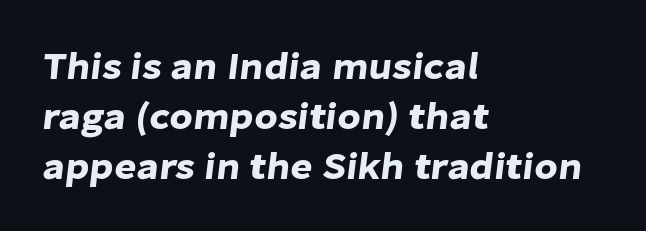
{"serif": "no", "width": "normal", "stroke_contrast": "low", "x_height": "medium", "monospaced": "no", "underline": "no", "align": "left", "line_spacing": "normal", "line_spacing_ratio": 1.31, "letter_spacing": "normal", "letter_spacing_em": 0.0, "glyph_px": 38}
